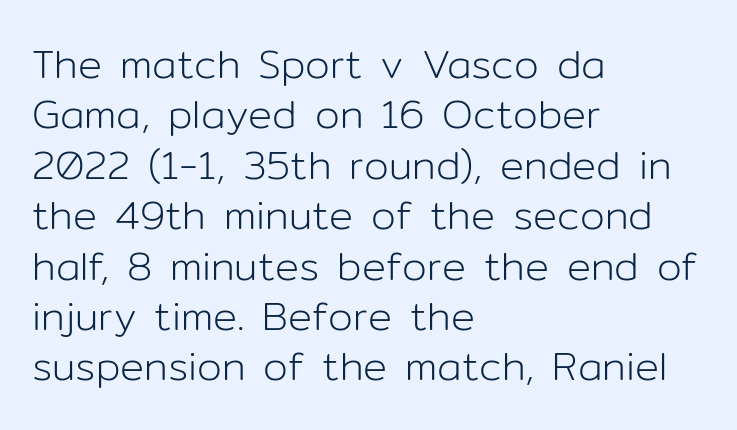
The image shows 40 px light sans-serif type, upright; set left-aligned, normal line spacing (1.26x), normal letter spacing, not underlined; low stroke contrast and a medium x-height.
